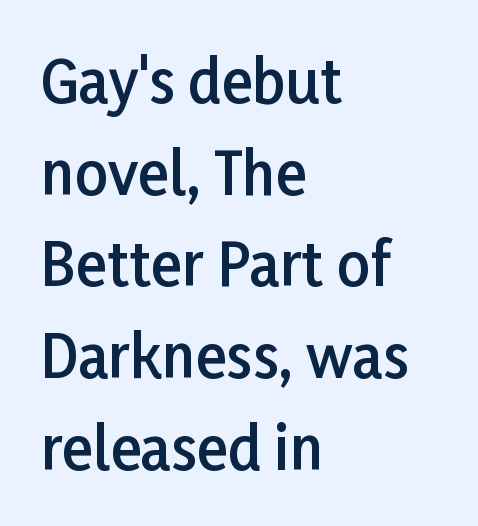
The image shows 58 px semibold sans-serif type, upright; set left-aligned, normal line spacing (1.58x), normal letter spacing, not underlined; low stroke contrast and a medium x-height.
